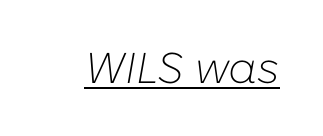
The passage shown leans; its letterforms are oblique. The rendering uses natural spacing where letterforms have individual widths. The weight tops out at a normal text grade. Short note: letters normally spaced.
